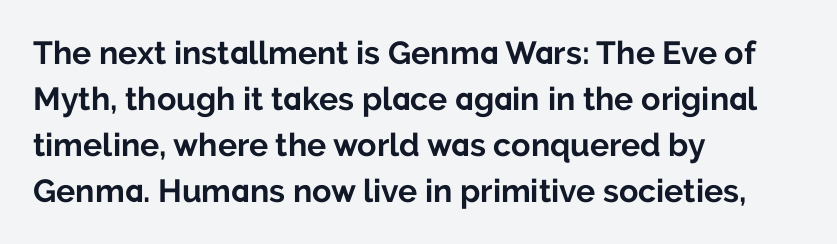
Q: Is the text bold? A: Yes.
Q: Is the text italic (slanted)? A: No, it is upright.
Q: Is the typeface a serif or a sans-serif typeface? A: Sans-serif.
Q: Is the text underlined? A: No.
Q: How is the paragraph aligned? A: Left-aligned.
Q: Is the spacing between letters normal or unusually wide? A: Normal.
Q: Is the spacing between lines tight, normal or loose? A: Normal.
Q: Width (condensed, normal, or wide)? A: Normal.
Q: Stroke contrast? A: Low.
Q: x-height? A: Medium.
Q: Monospaced? A: No.
